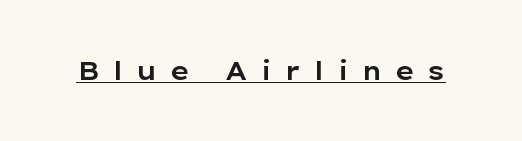
Q: Is the text italic (slanted)? A: No, it is upright.
Q: Is the text underlined? A: Yes.
Q: Is the spacing between letters normal or unusually wide? A: Unusually wide.
